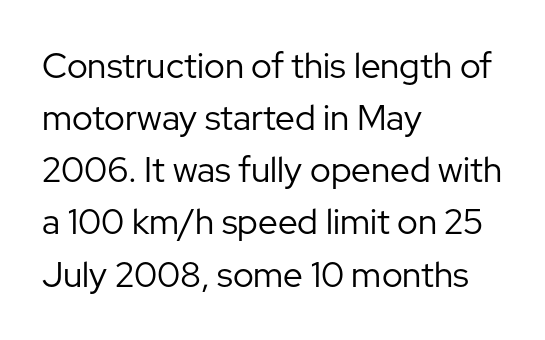
{"serif": "no", "italic": "no", "bold": "no", "weight": "regular", "width": "normal", "stroke_contrast": "low", "x_height": "medium", "monospaced": "no", "underline": "no", "align": "left", "line_spacing": "normal", "line_spacing_ratio": 1.49, "letter_spacing": "normal", "letter_spacing_em": 0.0, "glyph_px": 35}
